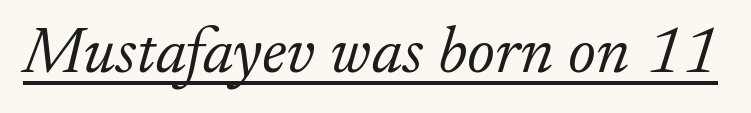
Think of a printed novel: that variable character pitch is what you see here. The passage shown is typeset with a serif family. Looks like someone drew a line under every word here. Inter-character spacing is left at the font's built-in metrics. On a weight scale, this lands at 450 or below.
